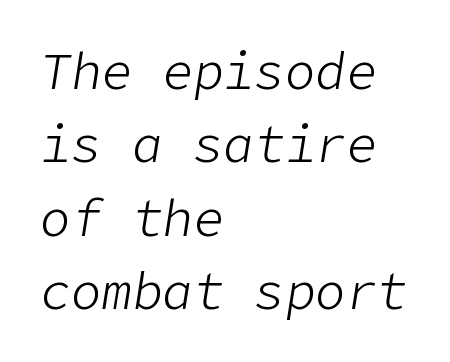
{"italic": "yes", "lean": "right", "slant_degrees": 9, "bold": "no", "weight": "light", "width": "normal", "stroke_contrast": "low", "x_height": "medium", "underline": "no", "align": "left", "line_spacing": "normal", "line_spacing_ratio": 1.44, "letter_spacing": "normal", "letter_spacing_em": 0.0, "glyph_px": 51}
